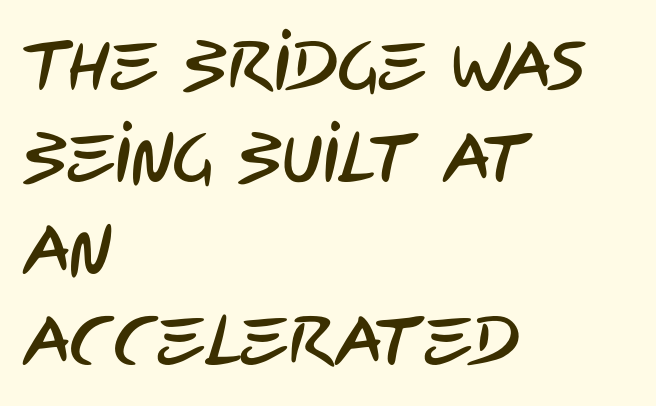
{"serif": "no", "width": "condensed", "stroke_contrast": "low", "x_height": "large", "monospaced": "no", "underline": "no", "align": "left", "line_spacing": "normal", "line_spacing_ratio": 1.33, "letter_spacing": "normal", "letter_spacing_em": 0.0, "glyph_px": 69}
